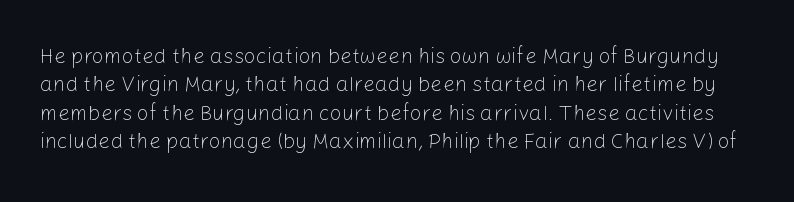
The passage shown has conventional tracking throughout. The space directly below the letters is spotless. The weight tops out at a normal text grade. Rendered with straight, roman letterforms. The block of text has a typical density, with ordinary space between rows.
